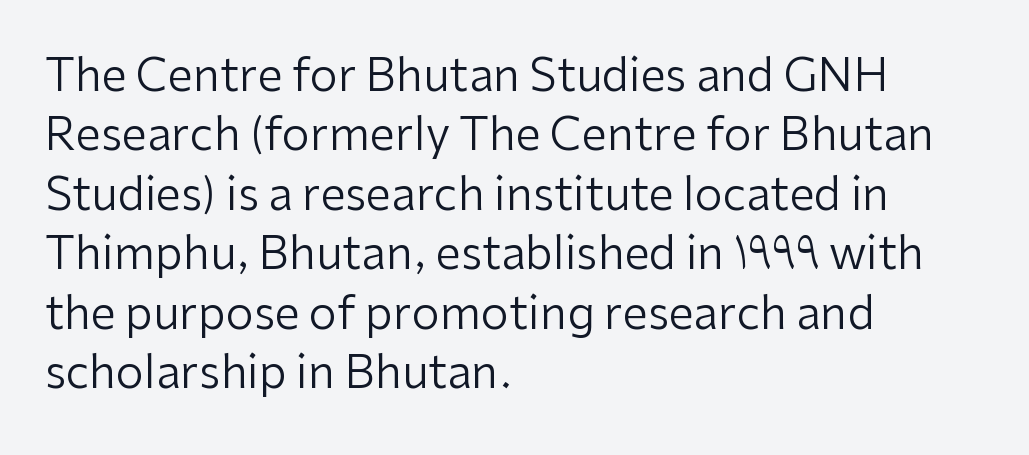
The image shows 45 px regular-weight sans-serif type, upright; set left-aligned, normal line spacing (1.32x), normal letter spacing, not underlined; low stroke contrast and a medium x-height.
